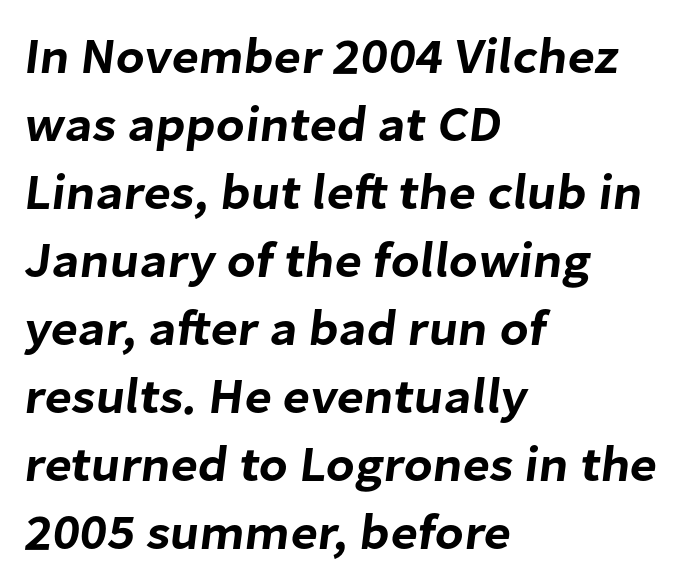
Horizontal alignment here is leftward, the default for most running prose. A typesetter would label this face a sans. Nobody touched the tracking dial on this one. You could not count columns in this text — the font is proportionally spaced.
